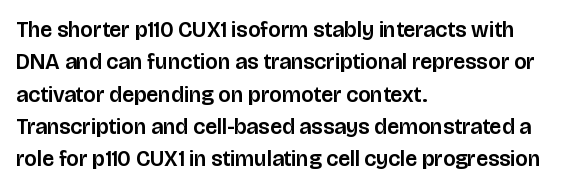
{"italic": "no", "underline": "no", "align": "left", "line_spacing": "normal", "line_spacing_ratio": 1.47, "letter_spacing": "normal", "letter_spacing_em": 0.0, "glyph_px": 22}
